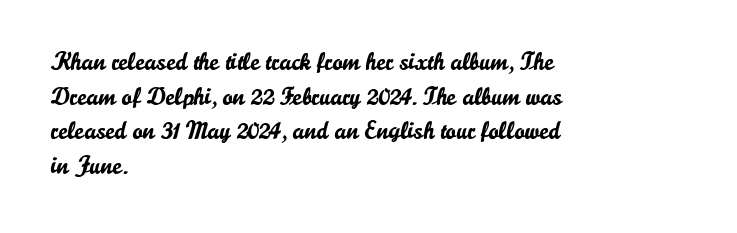
{"underline": "no", "align": "left", "line_spacing": "normal", "line_spacing_ratio": 1.39, "letter_spacing": "normal", "letter_spacing_em": 0.0, "glyph_px": 25}
